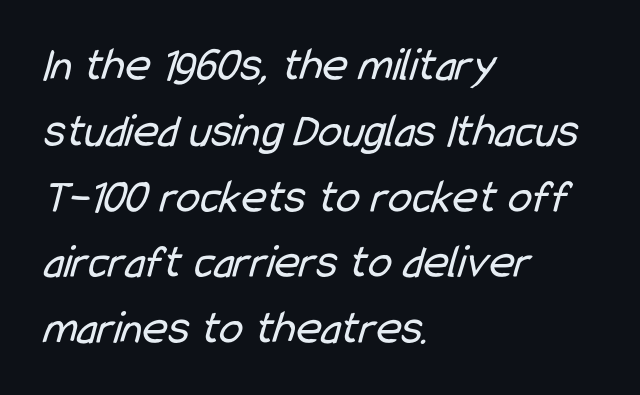
{"serif": "no", "bold": "no", "weight": "regular", "width": "condensed", "stroke_contrast": "low", "x_height": "medium", "monospaced": "no", "underline": "no", "align": "left", "line_spacing": "normal", "line_spacing_ratio": 1.37, "letter_spacing": "normal", "letter_spacing_em": 0.0, "glyph_px": 48}
